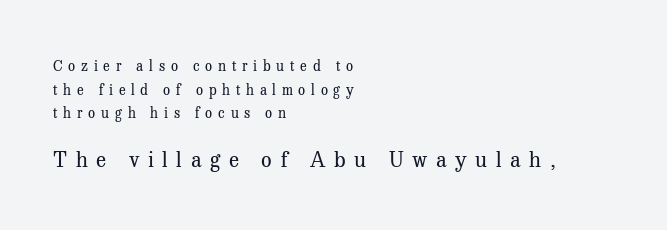
The image shows 21 px text type, upright; set left-aligned, normal line spacing (1.68x), unusually wide letter spacing (+0.41 em), not underlined; the second (bottom) block is 1.5x larger.
